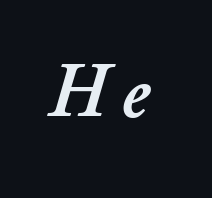
Q: Is the text italic (slanted)? A: Yes, it leans right by about 11 degrees.
Q: Is the text underlined? A: No.
Q: Width (condensed, normal, or wide)? A: Normal.
Q: Stroke contrast? A: Low.
Q: x-height? A: Small.
Q: Monospaced? A: No.
